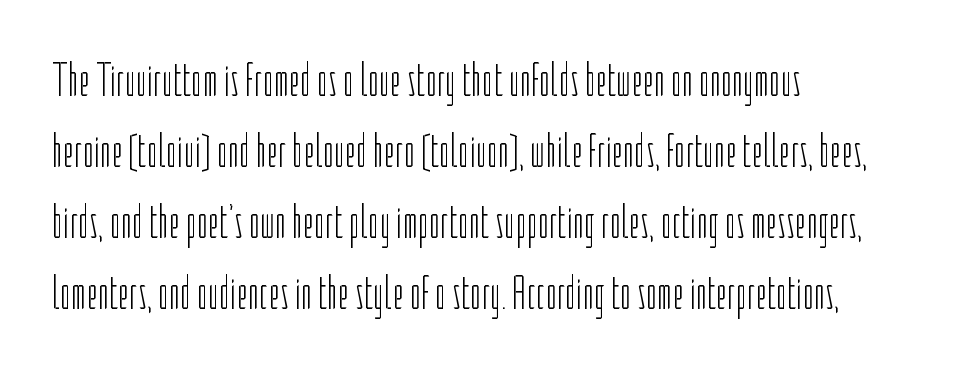
{"serif": "no", "italic": "no", "bold": "no", "weight": "light", "width": "condensed", "stroke_contrast": "low", "x_height": "medium", "monospaced": "no", "underline": "no", "align": "left", "line_spacing": "normal", "line_spacing_ratio": 1.48, "letter_spacing": "normal", "letter_spacing_em": 0.0, "glyph_px": 48}
